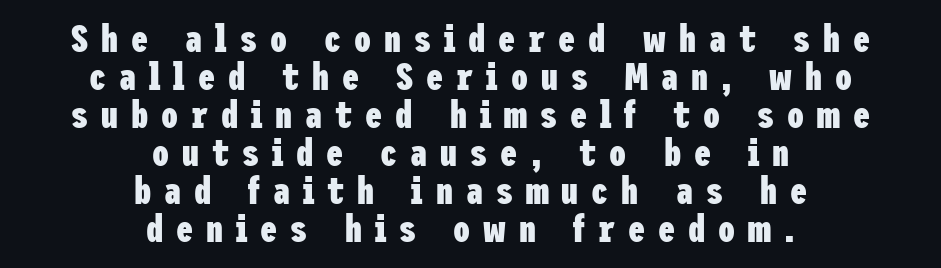
{"serif": "no", "italic": "no", "bold": "yes", "weight": "heavy", "width": "condensed", "stroke_contrast": "low", "x_height": "medium", "underline": "no", "align": "center", "line_spacing": "tight", "line_spacing_ratio": 1.0, "letter_spacing": "wide", "letter_spacing_em": 0.34, "glyph_px": 38}
